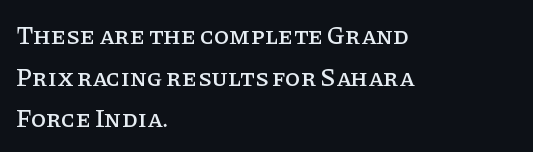
Q: Is the text italic (slanted)? A: No, it is upright.
Q: Is the text underlined? A: No.
Q: How is the paragraph aligned? A: Left-aligned.
Q: Is the spacing between letters normal or unusually wide? A: Normal.
Q: Is the spacing between lines tight, normal or loose? A: Normal.
